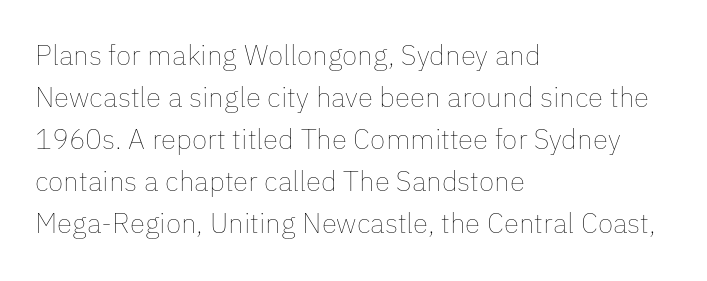
Q: Is the text bold? A: No.
Q: Is the text italic (slanted)? A: No, it is upright.
Q: Is the text underlined? A: No.
Q: How is the paragraph aligned? A: Left-aligned.
Q: Is the spacing between letters normal or unusually wide? A: Normal.
Q: Is the spacing between lines tight, normal or loose? A: Normal.
Q: Width (condensed, normal, or wide)? A: Normal.
Q: Stroke contrast? A: Low.
Q: x-height? A: Medium.
Q: Monospaced? A: No.
